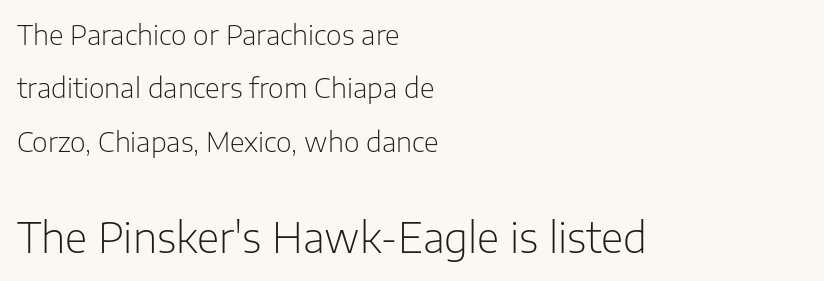
The image shows 41 px light sans-serif type, upright; set left-aligned, loose line spacing (1.98x), normal letter spacing, not underlined; the second (bottom) block is 1.52x larger; low stroke contrast and a medium x-height.
